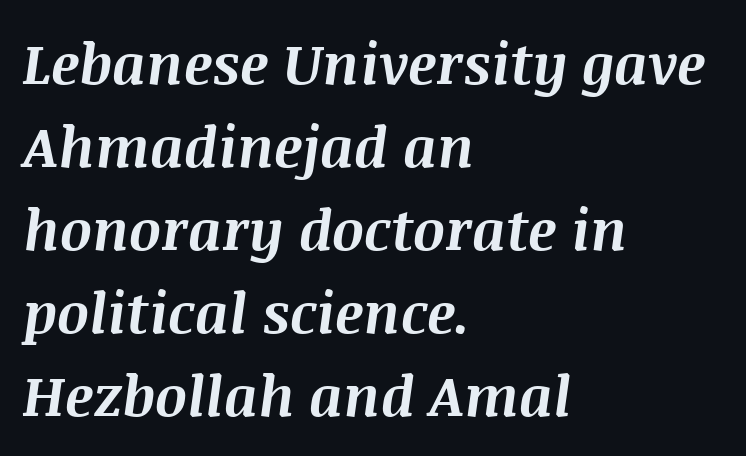
{"italic": "yes", "lean": "right", "slant_degrees": 8, "bold": "yes", "weight": "bold", "width": "normal", "stroke_contrast": "medium", "x_height": "large", "monospaced": "no", "underline": "no", "align": "left", "line_spacing": "normal", "line_spacing_ratio": 1.48, "letter_spacing": "normal", "letter_spacing_em": 0.0, "glyph_px": 56}
